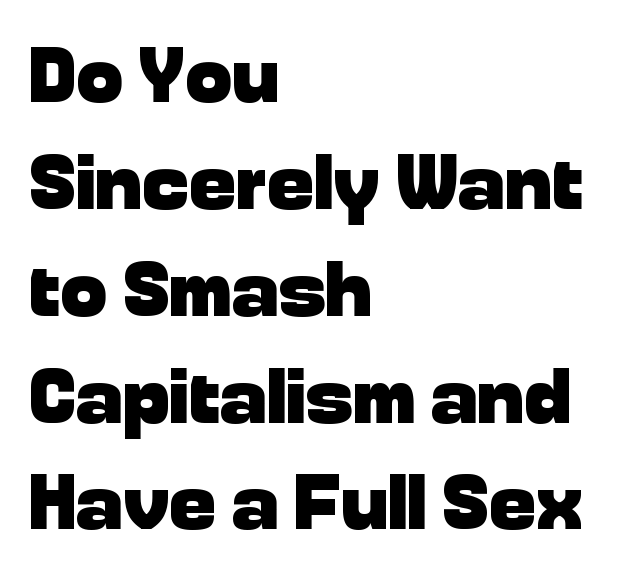
{"serif": "no", "italic": "no", "bold": "yes", "weight": "heavy", "width": "normal", "stroke_contrast": "low", "x_height": "medium", "monospaced": "no", "underline": "no", "align": "left", "line_spacing": "normal", "line_spacing_ratio": 1.37, "letter_spacing": "normal", "letter_spacing_em": 0.0, "glyph_px": 78}
